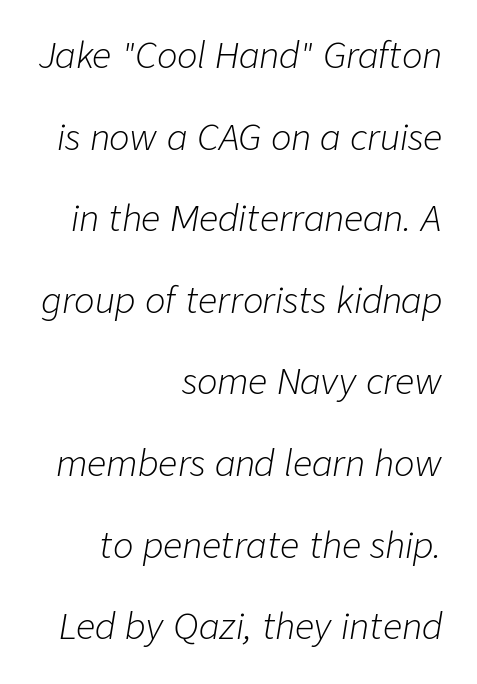
Q: Is the text bold? A: No.
Q: Is the text italic (slanted)? A: Yes, it leans right by about 9 degrees.
Q: Is the text underlined? A: No.
Q: How is the paragraph aligned? A: Right-aligned.
Q: Is the spacing between letters normal or unusually wide? A: Normal.
Q: Is the spacing between lines tight, normal or loose? A: Loose.
Q: Width (condensed, normal, or wide)? A: Normal.
Q: Stroke contrast? A: Low.
Q: x-height? A: Medium.
Q: Monospaced? A: No.
